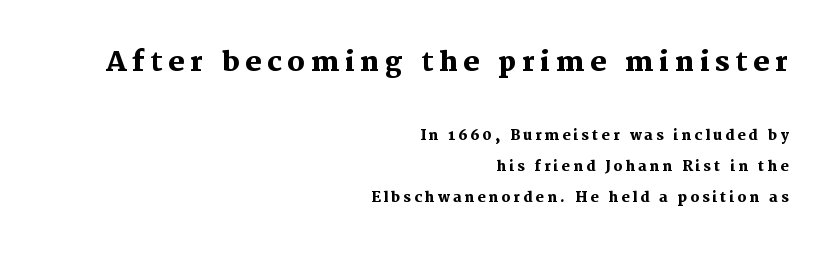
The image shows 27 px bold type, upright; set right-aligned, loose line spacing (2.21x), unusually wide letter spacing (+0.21 em), not underlined; the first (top) block is 1.93x larger.
